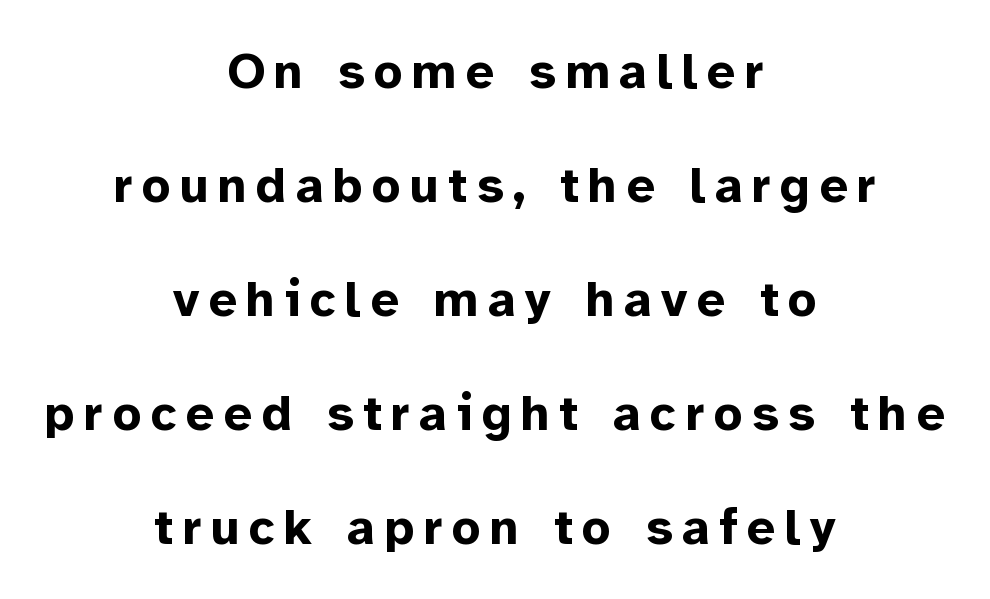
Each row of text sits above clean, open space. These lines were composed using upright roman letters. Weight check: bold — yes, fully. Stroke terminals: plain, sans-serif. Proportional: the letters do not fall into vertical columns. Every row of glyphs is offset so its center matches the block's center.
